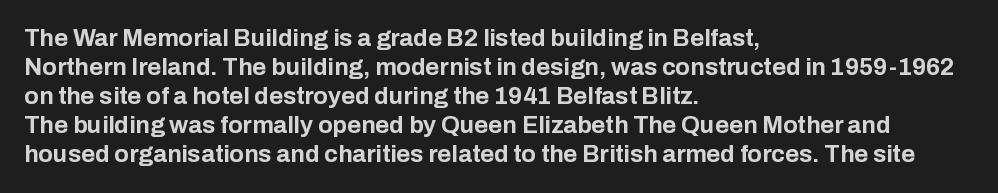
Q: Is the text bold? A: Yes.
Q: Is the text italic (slanted)? A: No, it is upright.
Q: Is the text underlined? A: No.
Q: How is the paragraph aligned? A: Left-aligned.
Q: Is the spacing between letters normal or unusually wide? A: Normal.
